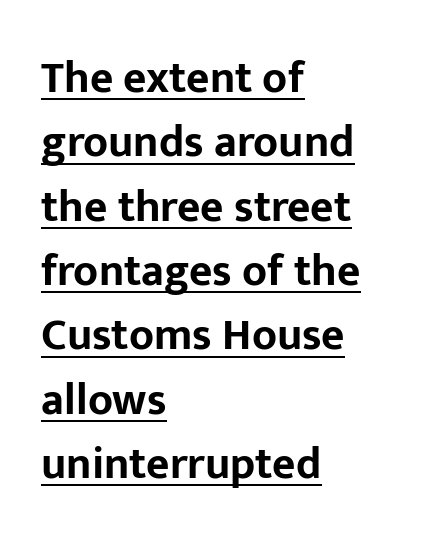
{"serif": "no", "italic": "no", "bold": "yes", "weight": "bold", "width": "normal", "stroke_contrast": "low", "x_height": "medium", "monospaced": "no", "underline": "yes", "align": "left", "line_spacing": "normal", "line_spacing_ratio": 1.43, "letter_spacing": "normal", "letter_spacing_em": 0.0, "glyph_px": 45}
